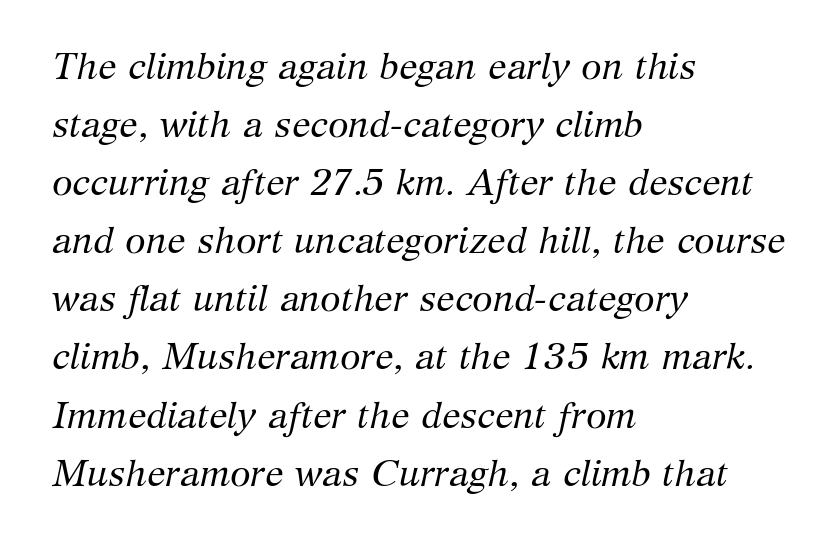
The image shows 37 px regular-weight serif type, italic (leaning right); set left-aligned, normal line spacing (1.57x), normal letter spacing, not underlined; medium stroke contrast and a medium x-height.
